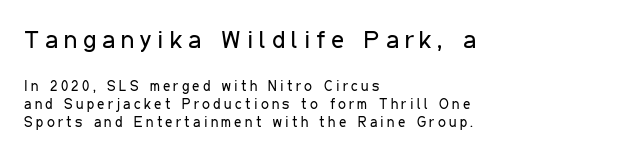
The image shows 25 px text type, upright; set left-aligned, normal line spacing (1.31x), unusually wide letter spacing (+0.24 em), not underlined; the first (top) block is 1.79x larger.
